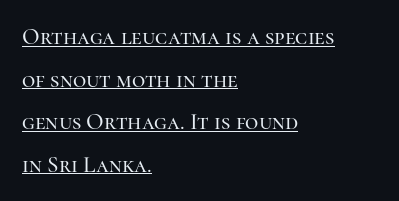
{"italic": "no", "underline": "yes", "align": "left", "line_spacing_ratio": 1.85, "letter_spacing": "normal", "letter_spacing_em": 0.0, "glyph_px": 23}
